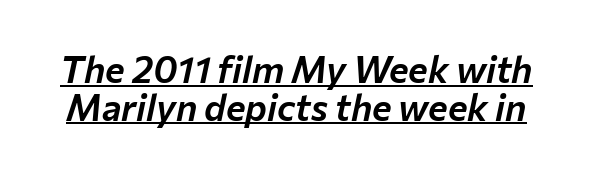
Q: Is the text italic (slanted)? A: Yes, it leans right by about 12 degrees.
Q: Is the text underlined? A: Yes.
Q: Is the spacing between letters normal or unusually wide? A: Normal.
Q: Is the spacing between lines tight, normal or loose? A: Tight.
Q: Width (condensed, normal, or wide)? A: Normal.
Q: Stroke contrast? A: Low.
Q: x-height? A: Medium.
Q: Monospaced? A: No.
